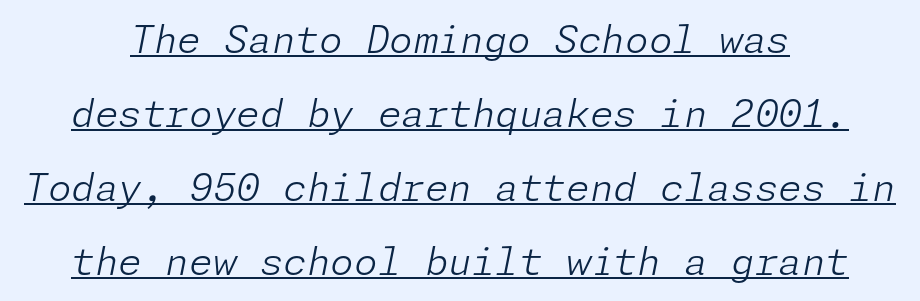
The image shows 38 px light type, italic (leaning right); set centered, loose line spacing (1.95x), normal letter spacing, underlined; low stroke contrast and a medium x-height.
